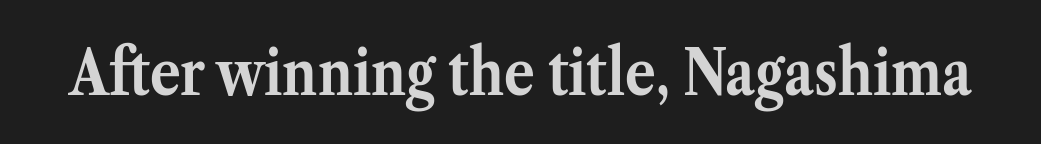
{"serif": "yes", "italic": "no", "bold": "yes", "weight": "semibold", "width": "normal", "stroke_contrast": "medium", "x_height": "medium", "monospaced": "no", "underline": "no", "letter_spacing": "normal", "letter_spacing_em": 0.0, "glyph_px": 64}
